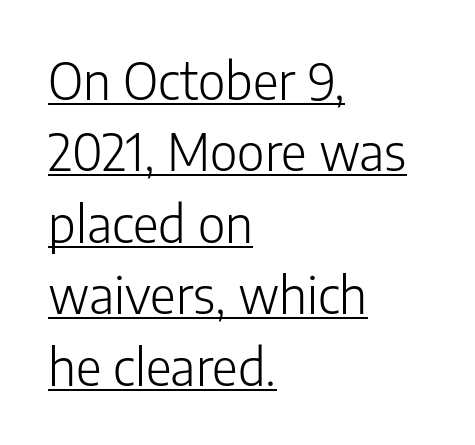
{"serif": "no", "italic": "no", "bold": "no", "weight": "light", "width": "normal", "stroke_contrast": "low", "x_height": "medium", "monospaced": "no", "underline": "yes", "align": "left", "line_spacing": "normal", "line_spacing_ratio": 1.43, "letter_spacing": "normal", "letter_spacing_em": 0.0, "glyph_px": 50}
